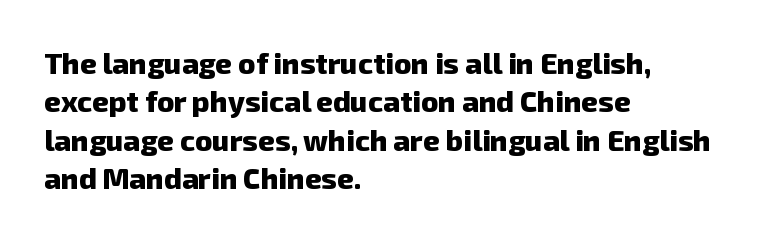
Nope, no serifs anywhere on these letters. One glance says typical: line gaps are just what's usual. The letters are bold, with thick, heavy strokes. Think of a printed novel: that variable character pitch is what you see here.
